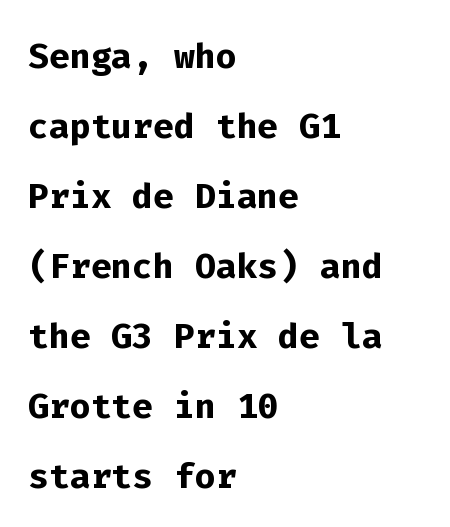
The image shows 49 px semibold sans-serif type, upright, monospaced; set left-aligned, normal line spacing (1.43x), normal letter spacing, not underlined; low stroke contrast and a medium x-height.
